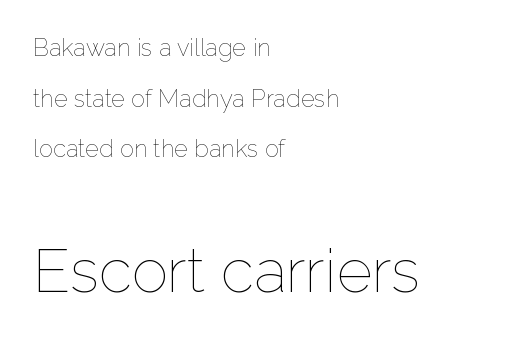
{"italic": "no", "bold": "no", "weight": "thin", "width": "normal", "stroke_contrast": "low", "x_height": "medium", "monospaced": "no", "underline": "no", "align": "left", "line_spacing": "loose", "line_spacing_ratio": 2.11, "letter_spacing": "normal", "letter_spacing_em": 0.0, "larger_block": "second", "size_ratio": 2.54, "glyph_px": 61}
